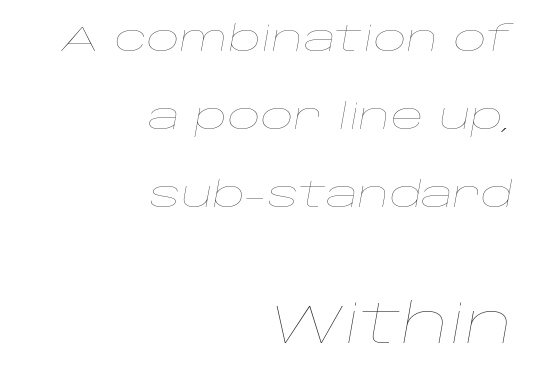
Does the copy run flush right? Yes — the right margin is perfectly even. The weight tops out at a normal text grade. Has an underline been added? It has not. The specimen reads as italic at a glance. If you measured baseline to baseline, you'd find a long distance. You could not count columns in this text — the font is proportionally spaced.
